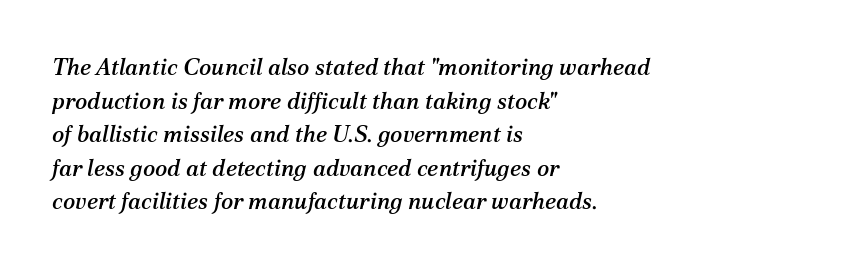
Horizontally, the lines are justified to the leading edge only. Whoever set this chose a conventional vertical rhythm. Inter-character spacing is left at the font's built-in metrics. Nobody drew a line under any word here. Yep, that's italic — everything's leaning.
